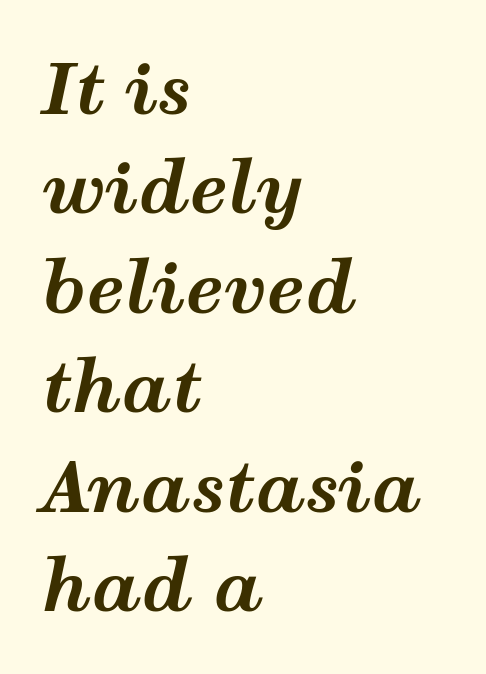
{"italic": "yes", "lean": "right", "slant_degrees": 12, "bold": "yes", "weight": "bold", "width": "wide", "stroke_contrast": "medium", "x_height": "medium", "monospaced": "no", "underline": "no", "align": "left", "line_spacing": "normal", "line_spacing_ratio": 1.42, "letter_spacing": "normal", "letter_spacing_em": 0.0, "glyph_px": 70}
